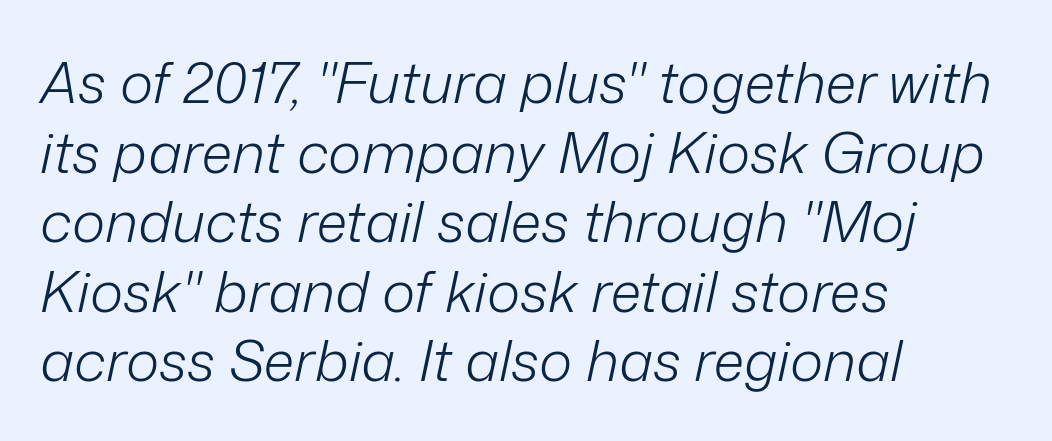
{"italic": "yes", "lean": "right", "slant_degrees": 12, "bold": "no", "weight": "light", "width": "normal", "stroke_contrast": "low", "x_height": "medium", "monospaced": "no", "underline": "no", "align": "left", "line_spacing_ratio": 1.22, "letter_spacing": "normal", "letter_spacing_em": 0.0, "glyph_px": 57}
